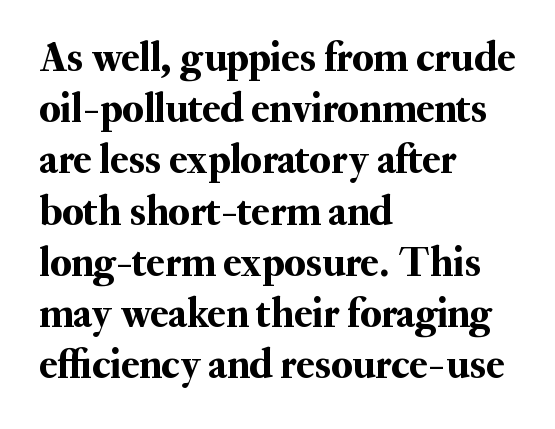
Q: Is the text italic (slanted)? A: No, it is upright.
Q: Is the typeface a serif or a sans-serif typeface? A: Serif.
Q: Is the text underlined? A: No.
Q: How is the paragraph aligned? A: Left-aligned.
Q: Is the spacing between letters normal or unusually wide? A: Normal.
Q: Width (condensed, normal, or wide)? A: Normal.
Q: Stroke contrast? A: Medium.
Q: x-height? A: Small.
Q: Monospaced? A: No.
